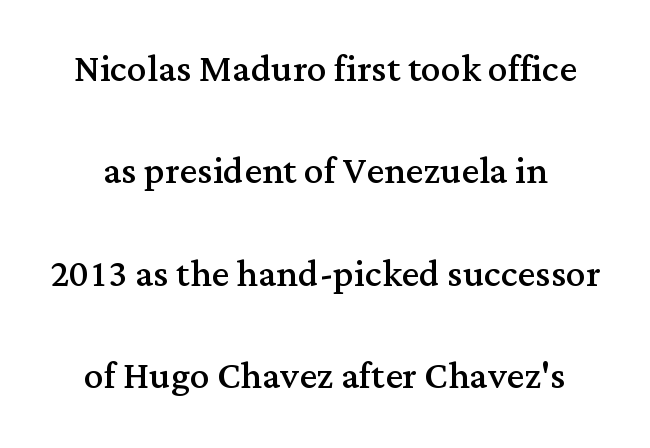
The rendering uses a large line-height, opening up the rows. This rendering features lettering with no underline. The typeface chosen for these lines features serifs. The strokes are not fattened; the text isn't bold. Looks like regular typesetting: each glyph gets only the width it needs. Letter spacing: default.
